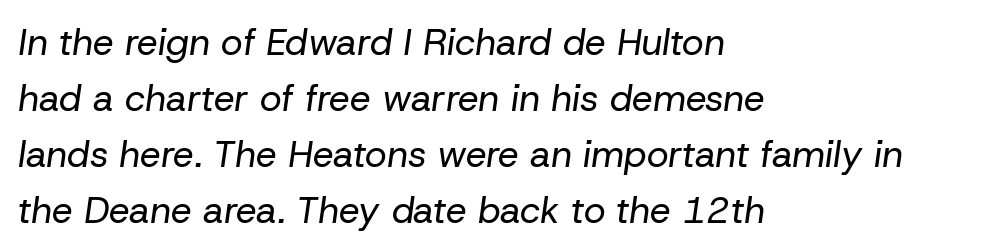
{"italic": "yes", "lean": "right", "slant_degrees": 8, "bold": "no", "weight": "regular", "width": "normal", "stroke_contrast": "low", "x_height": "medium", "monospaced": "no", "underline": "no", "align": "left", "line_spacing": "normal", "line_spacing_ratio": 1.51, "letter_spacing": "normal", "letter_spacing_em": 0.0, "glyph_px": 37}
